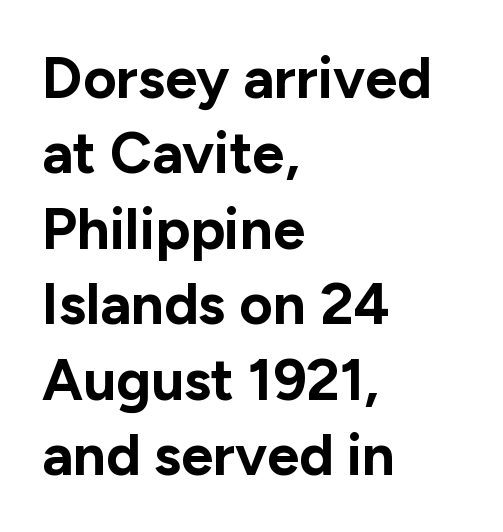
{"serif": "no", "italic": "no", "bold": "yes", "weight": "bold", "width": "normal", "stroke_contrast": "low", "x_height": "medium", "monospaced": "no", "underline": "no", "align": "left", "line_spacing": "normal", "line_spacing_ratio": 1.3, "letter_spacing": "normal", "letter_spacing_em": 0.0, "glyph_px": 58}
